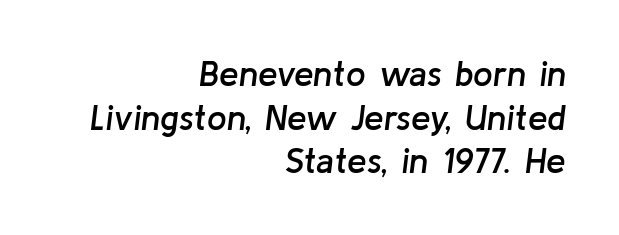
Q: Is the text bold? A: Semi-bold.
Q: Is the text italic (slanted)? A: Yes, it leans right by about 8 degrees.
Q: Is the text underlined? A: No.
Q: How is the paragraph aligned? A: Right-aligned.
Q: Is the spacing between letters normal or unusually wide? A: Normal.
Q: Is the spacing between lines tight, normal or loose? A: Normal.
Q: Width (condensed, normal, or wide)? A: Normal.
Q: Stroke contrast? A: Low.
Q: x-height? A: Medium.
Q: Monospaced? A: No.
